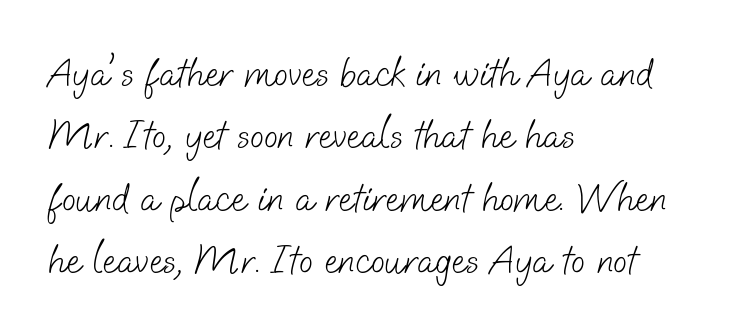
Honestly, there is no underline to notice here at all. All the whitespace from short lines collects on the right. A typesetter would call this leading conventional body-copy spacing. Varying glyph widths throughout — classic text-font behaviour. The gaps between neighbouring characters are ordinary and unremarkable.
